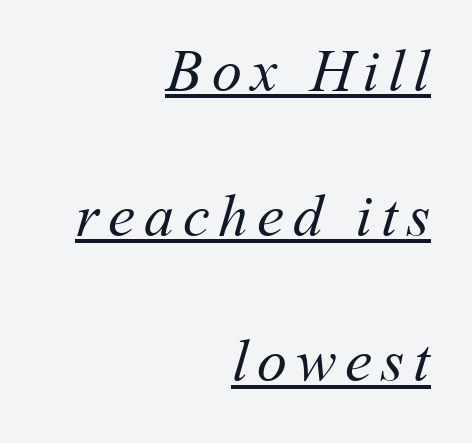
The letters advance in unequal steps, a hallmark of proportional type. The line-height multiplier appears high, well above default. One-word summary of the alignment: right. This reads as an unemphasized weight, regular at the heaviest.
